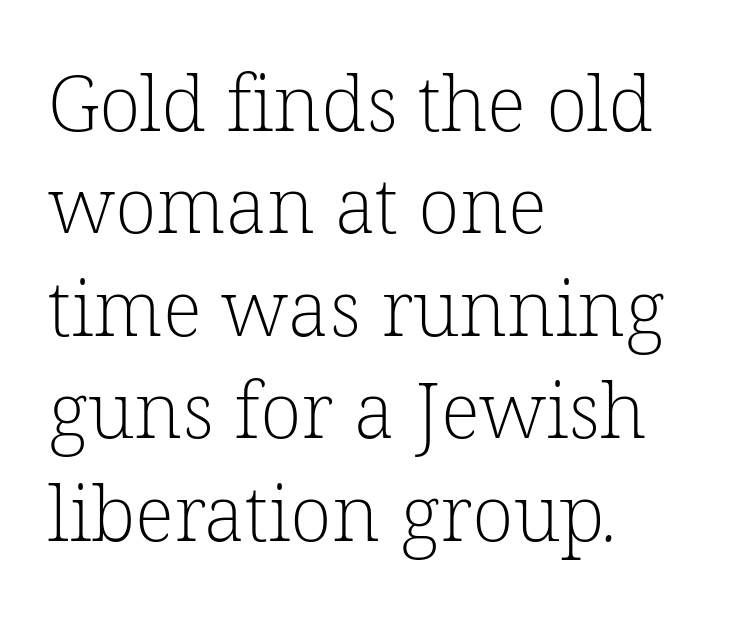
The image shows 77 px light serif type; set left-aligned, normal line spacing (1.33x), normal letter spacing, not underlined; low stroke contrast and a medium x-height.
